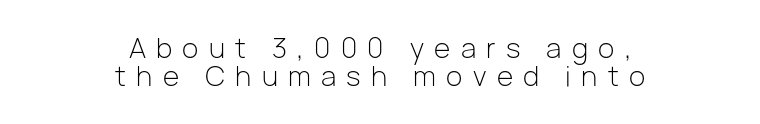
Q: Is the text bold? A: No.
Q: Is the text italic (slanted)? A: No, it is upright.
Q: Is the text underlined? A: No.
Q: How is the paragraph aligned? A: Centered.
Q: Is the spacing between letters normal or unusually wide? A: Unusually wide.
Q: Is the spacing between lines tight, normal or loose? A: Tight.
